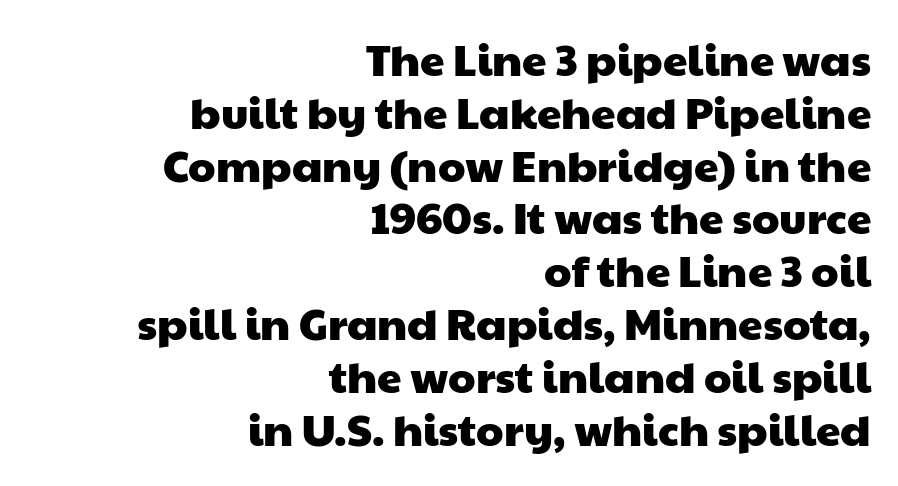
The image shows 44 px wide sans-serif type; set right-aligned, line spacing 1.2x, normal letter spacing, not underlined; low stroke contrast and a medium x-height.
